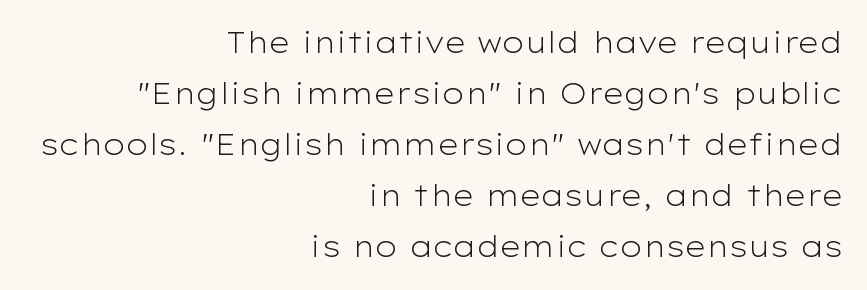
Quick note: underline off. Standard letterfit; no display-style spreading of the glyphs. The face used here is proportionally spaced, like ordinary book or web type. Compared with a flush-left layout, this one pins lines to the opposite, right side. Stems and bowls with no extra thickness — not bold. Italic? Not at all — the glyphs are vertical.
